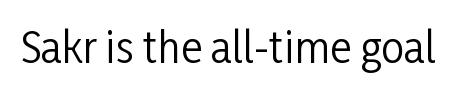
{"serif": "no", "italic": "no", "bold": "no", "weight": "regular", "width": "condensed", "stroke_contrast": "low", "x_height": "medium", "monospaced": "no", "underline": "no", "letter_spacing": "normal", "letter_spacing_em": 0.0, "glyph_px": 41}
